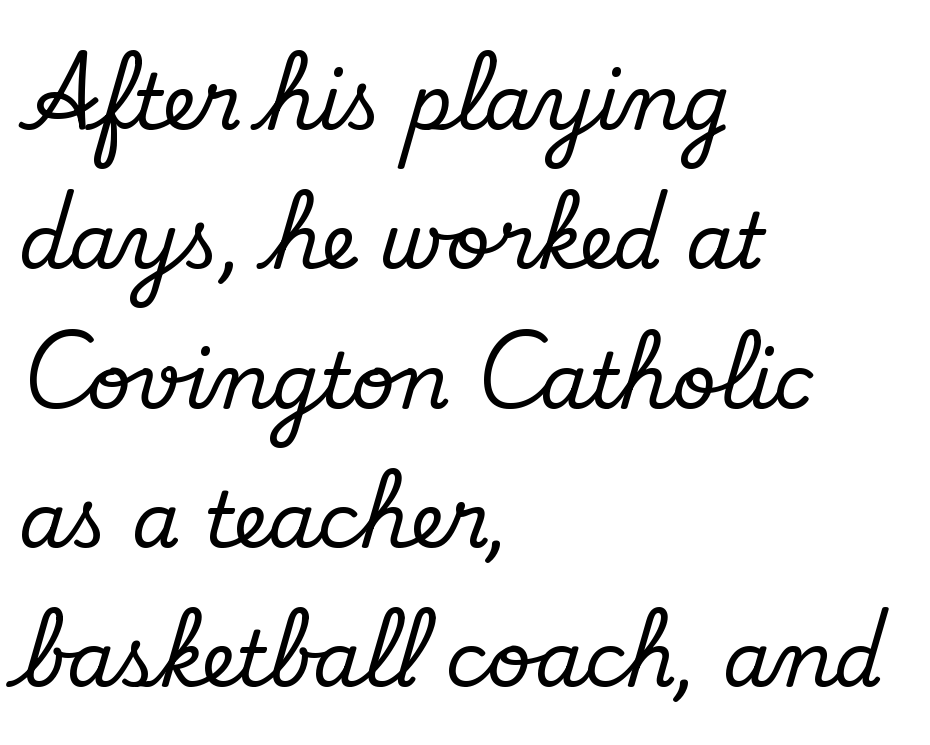
Q: Is the text italic (slanted)? A: Yes.
Q: Is the typeface a serif or a sans-serif typeface? A: Serif.
Q: Is the text underlined? A: No.
Q: How is the paragraph aligned? A: Left-aligned.
Q: Is the spacing between letters normal or unusually wide? A: Normal.
Q: Width (condensed, normal, or wide)? A: Normal.
Q: Stroke contrast? A: Low.
Q: x-height? A: Small.
Q: Monospaced? A: No.
